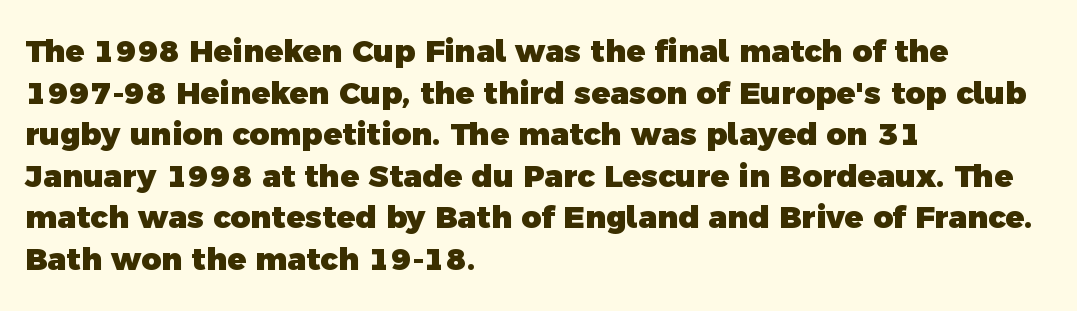
{"serif": "no", "bold": "yes", "weight": "heavy", "width": "normal", "x_height": "medium", "monospaced": "no", "underline": "no", "align": "left", "line_spacing": "normal", "line_spacing_ratio": 1.34, "letter_spacing": "normal", "letter_spacing_em": 0.0, "glyph_px": 31}
